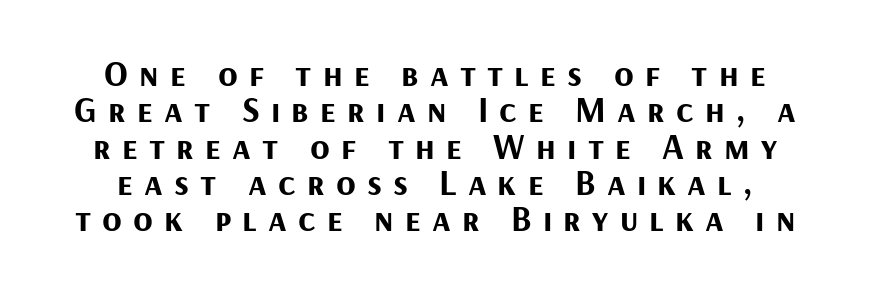
{"serif": "no", "italic": "no", "bold": "yes", "weight": "bold", "width": "normal", "stroke_contrast": "medium", "x_height": "medium", "monospaced": "no", "underline": "no", "line_spacing": "tight", "line_spacing_ratio": 1.01, "letter_spacing": "wide", "letter_spacing_em": 0.31, "glyph_px": 36}
